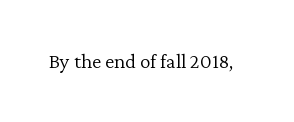
The image shows 21 px text type, upright; set normal letter spacing, not underlined.
